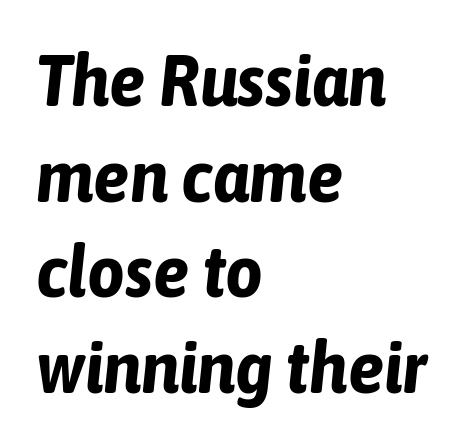
The image shows 73 px bold, condensed type, italic (leaning right); set left-aligned, normal line spacing (1.31x), normal letter spacing, not underlined; low stroke contrast and a medium x-height.
